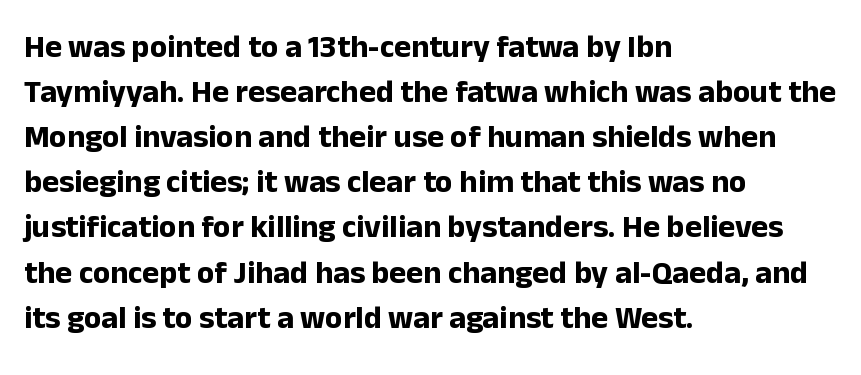
The letters advance in unequal steps, a hallmark of proportional type. In CSS terms this would be text-align: left. Words appear dense and cohesive because spacing is normal. A typesetter would label this face a sans. Descenders hang freely into open space.
